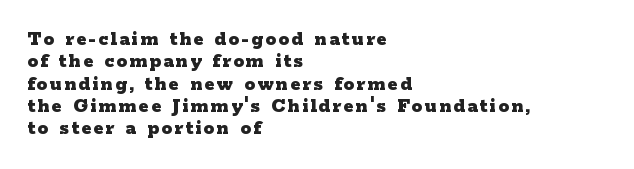
The letters stand straight up with perfectly vertical stems. Short and long lines alike share a common starting point at left. A dark, heavy texture on the line: the type is bold. The block of text is dense from top to bottom, with scant space between rows. A bare baseline throughout the passage.
